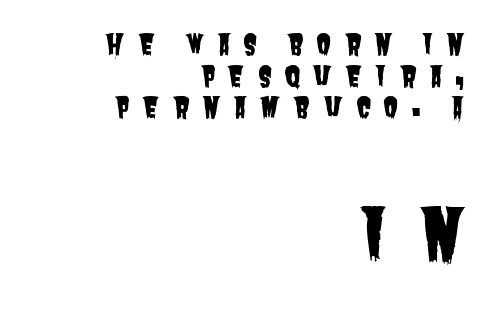
The image shows 70 px condensed sans-serif type; set right-aligned, tight line spacing (1.13x), unusually wide letter spacing (+0.45 em), not underlined; the second (bottom) block is 2.5x larger; low stroke contrast and a large x-height.
